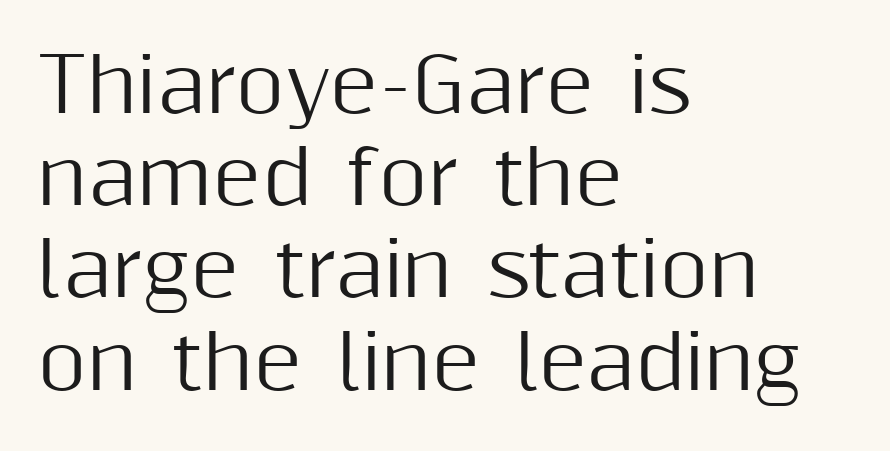
{"serif": "no", "italic": "no", "width": "normal", "stroke_contrast": "medium", "x_height": "medium", "monospaced": "no", "underline": "no", "align": "left", "line_spacing_ratio": 1.23, "letter_spacing": "normal", "letter_spacing_em": 0.0, "glyph_px": 75}
